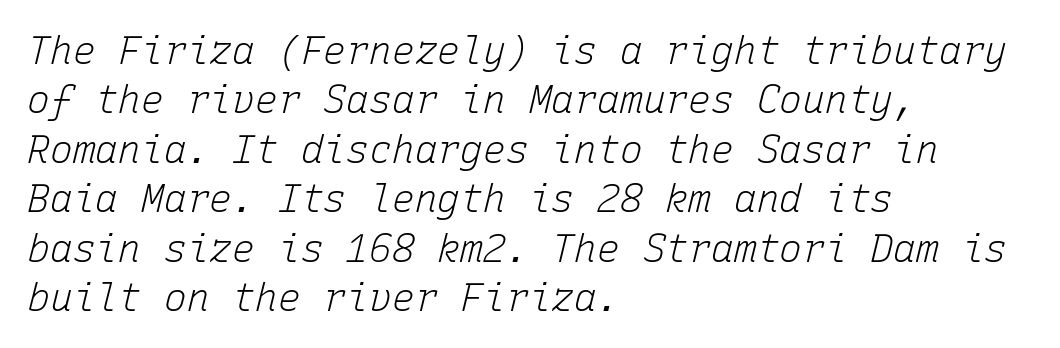
Quick note: underline off. The lines are quadded left. A typesetter would call this zero additional tracking. Honestly, the row spacing looks completely unremarkable. The typesetting does not lean heavy: it is not bold. Every character here occupies the same horizontal width, giving the sample a typewriter-like rhythm.
